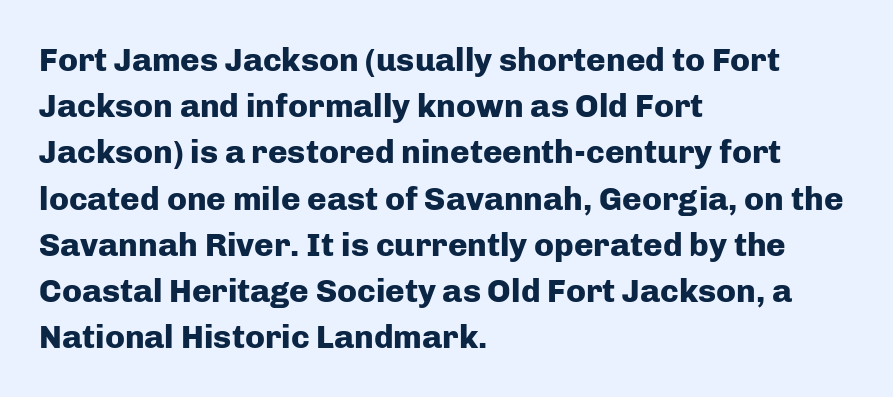
In terms of posture, this sample is upright. What stands out about the letter spacing? Nothing — it is the standard amount. Each glyph is drawn with heavy, bold strokes. Vertical spacing — default. Honestly, there is no underline to notice here at all. A typesetter would call this proportional, since set widths differ per character.
